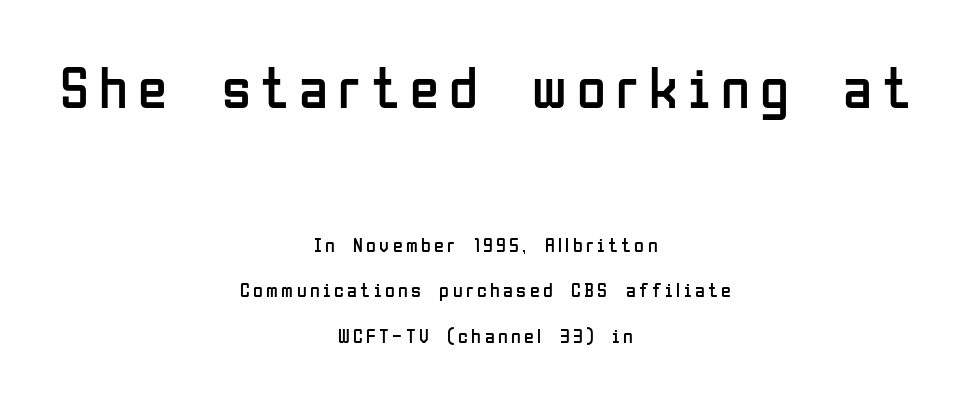
Underlining? Definitely not there. Is the stroke heavy? The answer is a plain regular-or-lighter. Here the designer chose a conventional face with non-uniform glyph widths. If you squint, the top block still reads clearly — it's the larger of the two.
